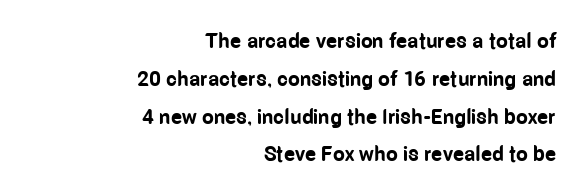
{"italic": "no", "bold": "yes", "underline": "no", "align": "right", "line_spacing_ratio": 1.8, "letter_spacing": "normal", "letter_spacing_em": 0.0, "glyph_px": 21}
